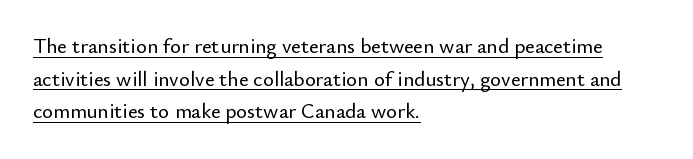
{"italic": "no", "underline": "yes", "align": "left", "line_spacing": "normal", "line_spacing_ratio": 1.55, "letter_spacing": "normal", "letter_spacing_em": 0.0, "glyph_px": 21}
